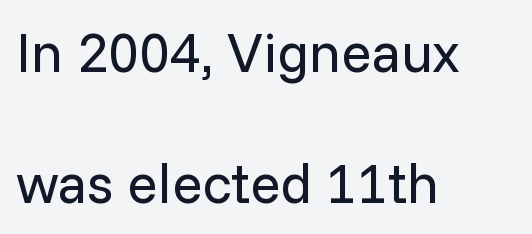
Nobody touched the tracking dial on this one. Every stem runs plumb, perpendicular to the baseline. Check the space under the baseline: it is left empty. Here the designer chose a conventional face with non-uniform glyph widths. The vertical gap from one line to the next is large. To sum up the face: it is a sans, with no serifs.
